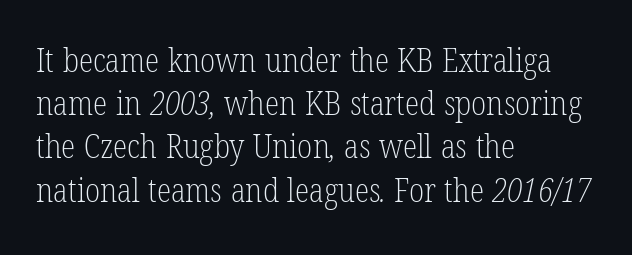
The image shows 33 px light, condensed serif type; set left-aligned, normal line spacing (1.31x), normal letter spacing, not underlined; low stroke contrast and a medium x-height.
